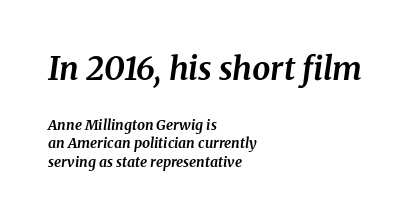
The image shows 32 px bold serif type, italic (leaning right); set left-aligned, normal line spacing (1.32x), normal letter spacing, not underlined; the first (top) block is 2.29x larger; medium stroke contrast and a medium x-height.
